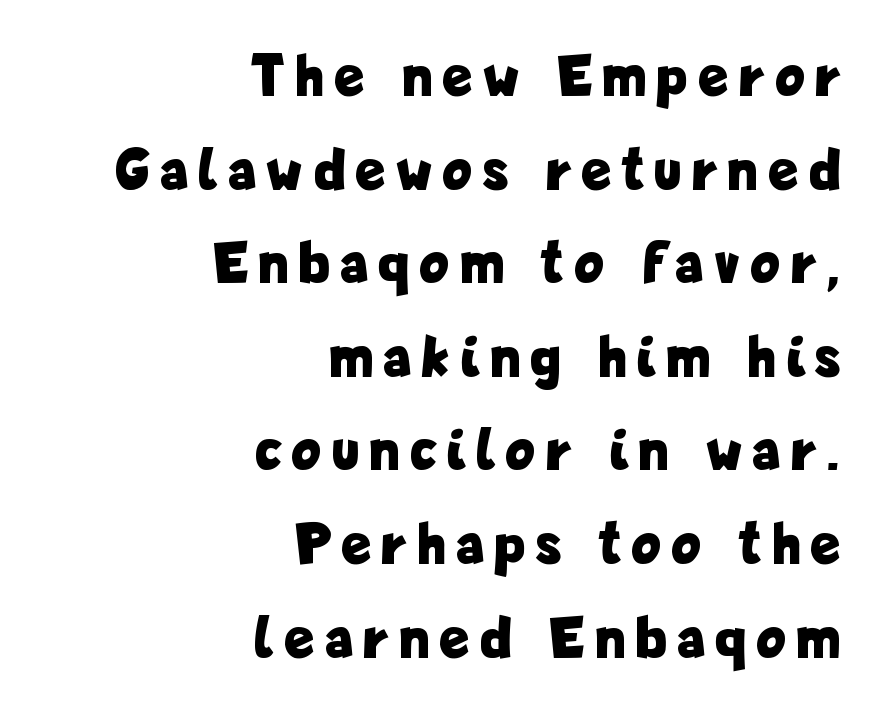
The image shows 60 px bold, condensed sans-serif type, upright; set right-aligned, normal line spacing (1.56x), unusually wide letter spacing (+0.21 em), not underlined; low stroke contrast and a medium x-height.
